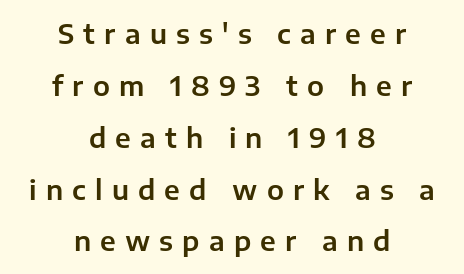
The image shows 27 px text type, upright; set centered, loose line spacing (1.92x), unusually wide letter spacing (+0.34 em), not underlined.
